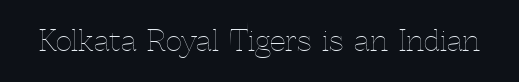
Q: Is the text bold? A: No.
Q: Is the text italic (slanted)? A: No, it is upright.
Q: Is the text underlined? A: No.
Q: Is the spacing between letters normal or unusually wide? A: Normal.
Q: Width (condensed, normal, or wide)? A: Normal.
Q: x-height? A: Medium.
Q: Monospaced? A: No.
